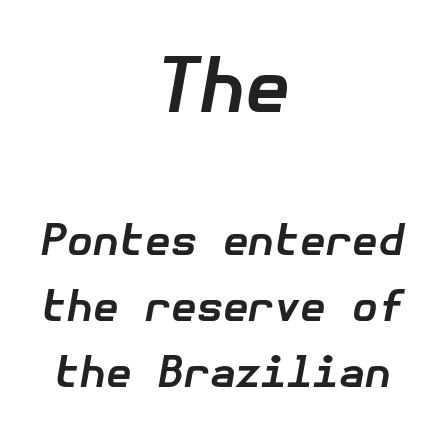
Q: Is the text bold? A: Yes.
Q: Is the text italic (slanted)? A: Yes, it leans right by about 10 degrees.
Q: Is the text underlined? A: No.
Q: How is the paragraph aligned? A: Centered.
Q: Is the spacing between letters normal or unusually wide? A: Normal.
Q: Is the spacing between lines tight, normal or loose? A: Normal.
Q: Which block of text is set in a larger size, the first (top) or the second (bottom)? A: The first (top) one.
Q: Width (condensed, normal, or wide)? A: Normal.
Q: Stroke contrast? A: Low.
Q: x-height? A: Medium.
